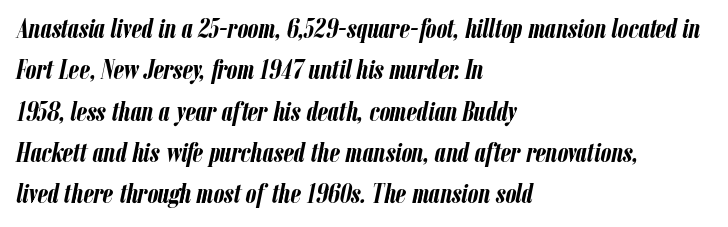
{"italic": "yes", "lean": "right", "slant_degrees": 12, "bold": "yes", "underline": "no", "align": "left", "line_spacing": "normal", "line_spacing_ratio": 1.53, "letter_spacing": "normal", "letter_spacing_em": 0.0, "glyph_px": 27}
